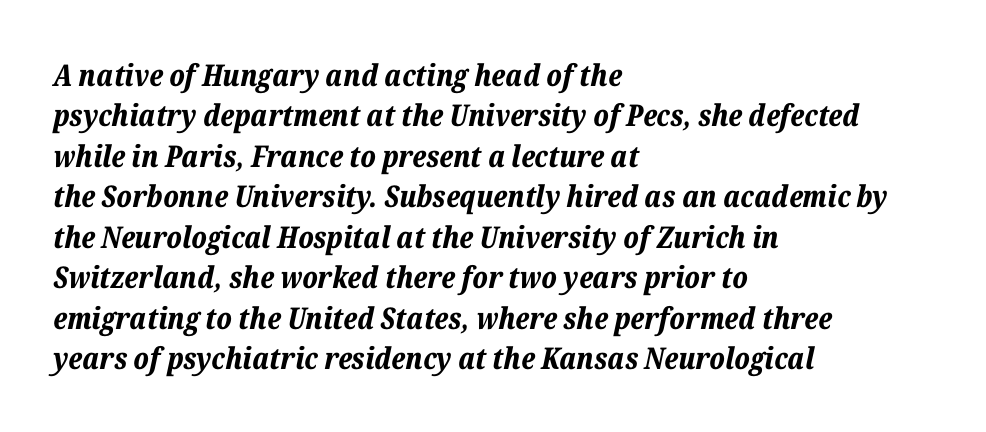
{"italic": "yes", "lean": "right", "slant_degrees": 12, "bold": "yes", "weight": "bold", "width": "normal", "stroke_contrast": "low", "x_height": "medium", "monospaced": "no", "underline": "no", "align": "left", "line_spacing": "normal", "line_spacing_ratio": 1.35, "letter_spacing": "normal", "letter_spacing_em": 0.0, "glyph_px": 30}
